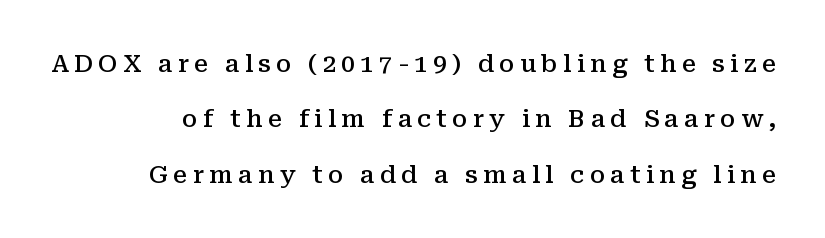
The image shows 24 px text type, upright; set loose line spacing (2.31x), unusually wide letter spacing (+0.22 em), not underlined.
